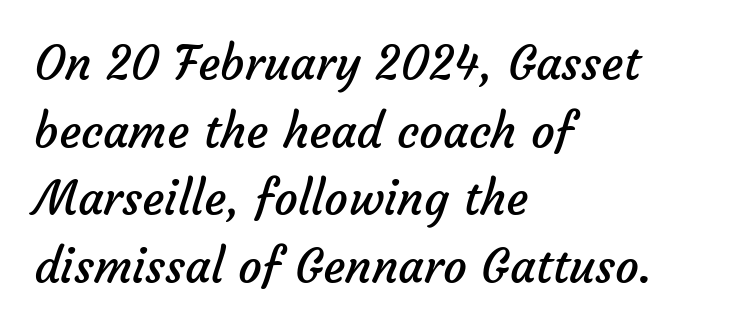
{"serif": "no", "bold": "no", "weight": "regular", "width": "normal", "stroke_contrast": "low", "x_height": "medium", "monospaced": "no", "underline": "no", "align": "left", "line_spacing": "normal", "line_spacing_ratio": 1.44, "letter_spacing": "normal", "letter_spacing_em": 0.0, "glyph_px": 47}
